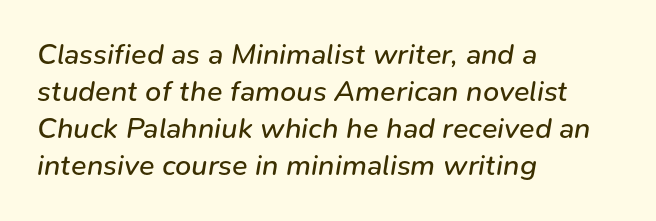
{"italic": "yes", "lean": "right", "slant_degrees": 9, "bold": "no", "weight": "regular", "width": "normal", "stroke_contrast": "low", "x_height": "medium", "monospaced": "no", "underline": "no", "align": "left", "line_spacing": "normal", "line_spacing_ratio": 1.28, "letter_spacing": "normal", "letter_spacing_em": 0.0, "glyph_px": 29}
